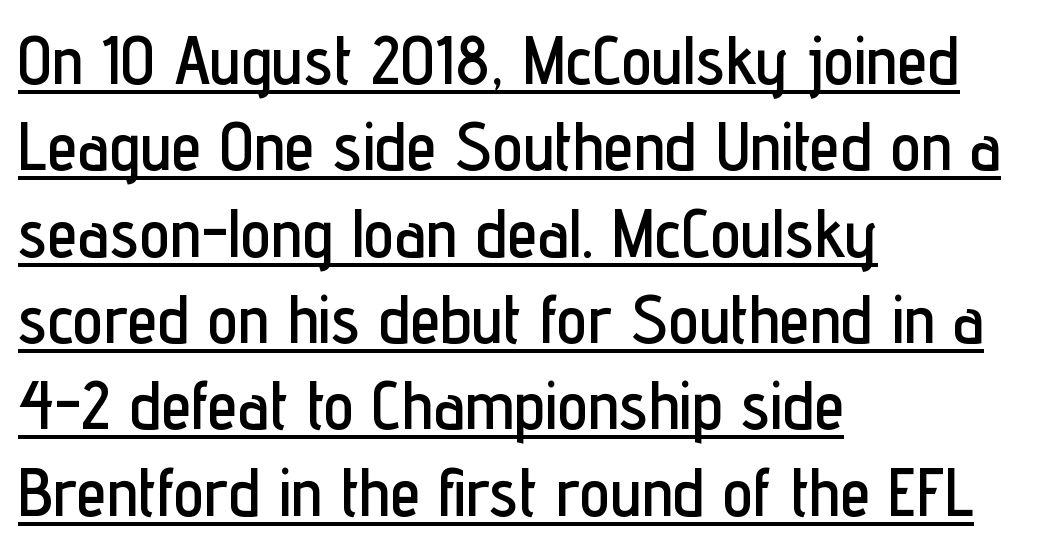
Q: Is the text italic (slanted)? A: No, it is upright.
Q: Is the typeface a serif or a sans-serif typeface? A: Sans-serif.
Q: Is the text underlined? A: Yes.
Q: How is the paragraph aligned? A: Left-aligned.
Q: Is the spacing between letters normal or unusually wide? A: Normal.
Q: Is the spacing between lines tight, normal or loose? A: Normal.
Q: Width (condensed, normal, or wide)? A: Condensed.
Q: Stroke contrast? A: Low.
Q: x-height? A: Medium.
Q: Monospaced? A: No.
